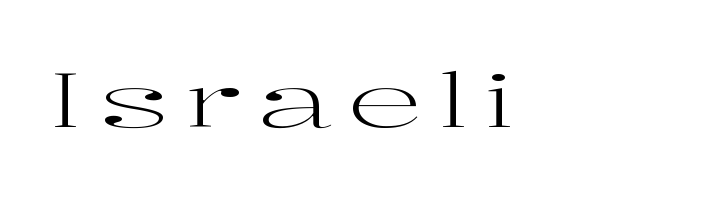
The image shows 75 px regular-weight, wide serif type, upright; set unusually wide letter spacing (+0.2 em), not underlined; high stroke contrast and a medium x-height.
